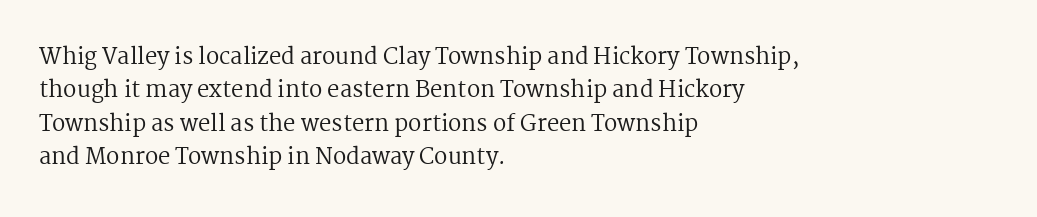
{"italic": "no", "bold": "no", "underline": "no", "align": "left", "line_spacing": "normal", "line_spacing_ratio": 1.52, "letter_spacing": "normal", "letter_spacing_em": 0.0, "glyph_px": 22}
